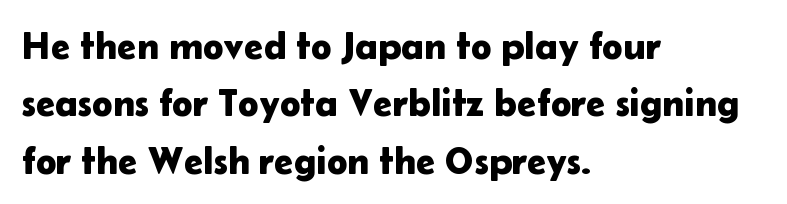
Unlike a traditional serif, this face leaves its strokes unadorned. Does the lettering tilt? It doesn't — this is upright. Is the block centered? No — it sits flush against the left margin. The foot of each line stays bare and open. Reading down the column, the eye jumps a familiar distance to each next line. Tracking value appears to be zero — textbook default spacing.
